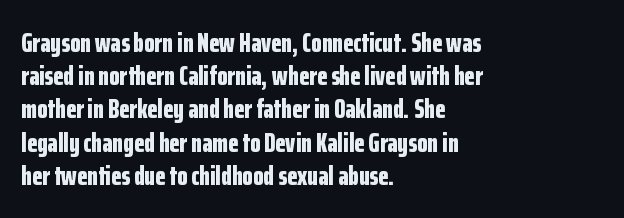
{"italic": "no", "bold": "yes", "underline": "no", "align": "left", "line_spacing_ratio": 1.23, "letter_spacing": "normal", "letter_spacing_em": 0.0, "glyph_px": 27}
